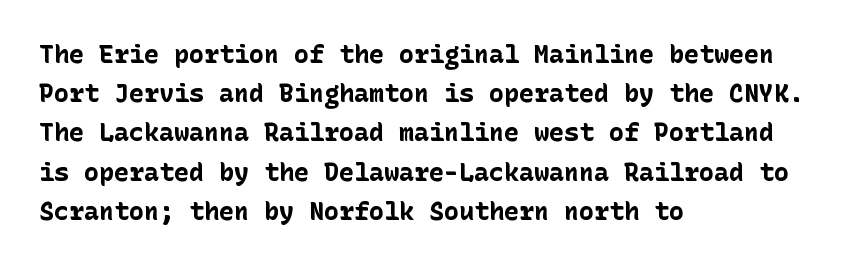
There is no visible air inserted between adjacent glyphs. This sample is left-justified, so line endings fall wherever the words run out. Normally led — the rows are evenly, conventionally spaced. The lettering holds an erect, upright posture throughout.
